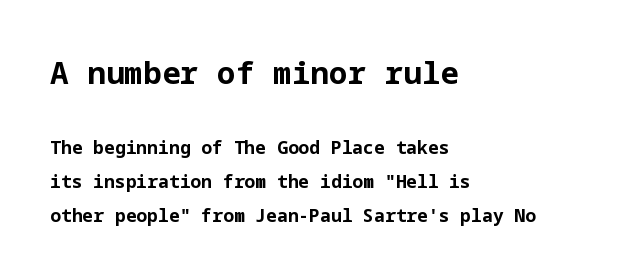
{"serif": "no", "italic": "no", "bold": "yes", "weight": "bold", "width": "normal", "stroke_contrast": "low", "x_height": "medium", "underline": "no", "align": "left", "line_spacing": "loose", "line_spacing_ratio": 1.9, "letter_spacing": "normal", "letter_spacing_em": 0.0, "larger_block": "first", "size_ratio": 1.72, "glyph_px": 31}
